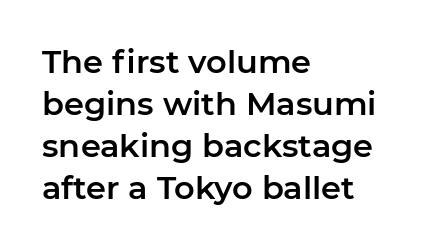
The designer left line spacing at the default. Every character sits straight up, as roman type does. Serif or sans? Sans — the stroke terminals are bare. Underlining? Definitely not there. Nothing unusual about the tracking: characters are spaced as the font intends.
